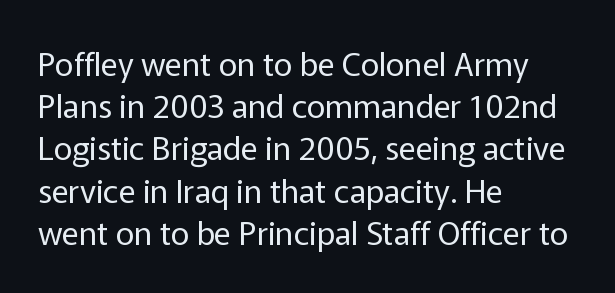
Looks like regular typesetting: each glyph gets only the width it needs. The compositor pushed each line to the left boundary. Nope, no serifs anywhere on these letters. This rendering features lettering with no underline.
